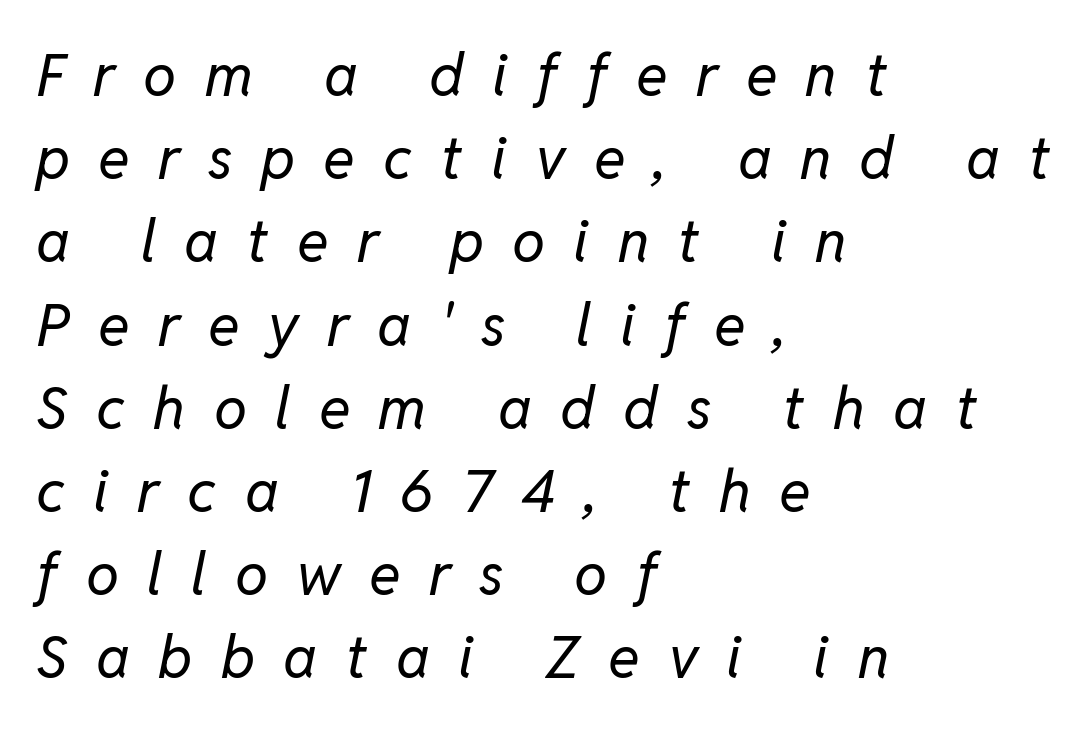
The image shows 59 px regular-weight type, italic (leaning right); set left-aligned, normal line spacing (1.41x), unusually wide letter spacing (+0.48 em), not underlined; low stroke contrast and a medium x-height.
